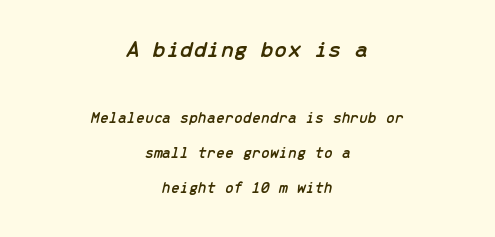
The image shows 24 px text type, italic (leaning right); set centered, loose line spacing (2.19x), normal letter spacing, not underlined; the first (top) block is 1.5x larger.
